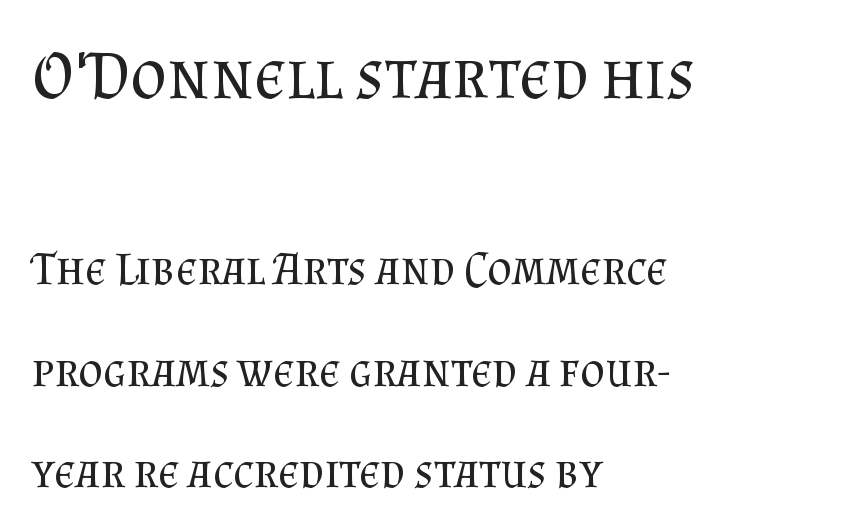
This sample is left-justified, so line endings fall wherever the words run out. Is this a fixed-width face? No — the glyphs have proportional, varying widths. Vertical spacing — loose. Default kerning and tracking; the words read as compact shapes. Unlike italic type, these characters show no tilt at all.
